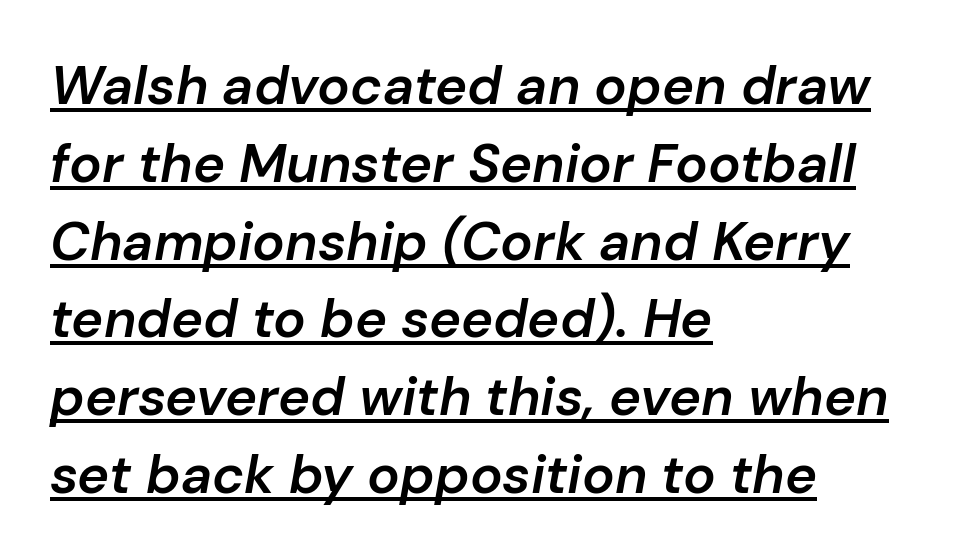
The letters are semibold — heavier than regular but short of a full bold. The setting favours the left margin, as ordinary paragraphs usually do. Slanted lettering throughout. Compared with typical paragraphs, the rows here are spaced about the same.
